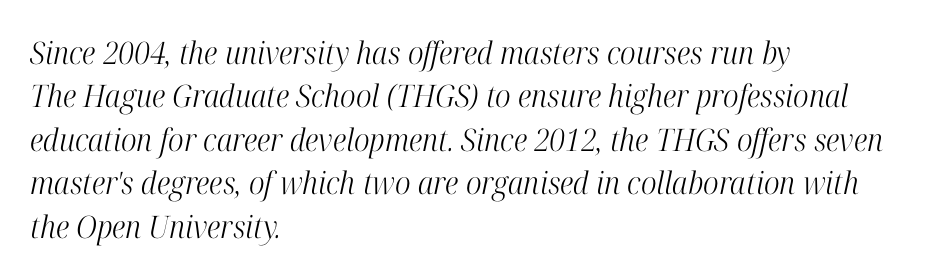
The image shows 31 px light, condensed serif type, italic (leaning right); set left-aligned, normal line spacing (1.4x), normal letter spacing, not underlined; high stroke contrast and a medium x-height.
